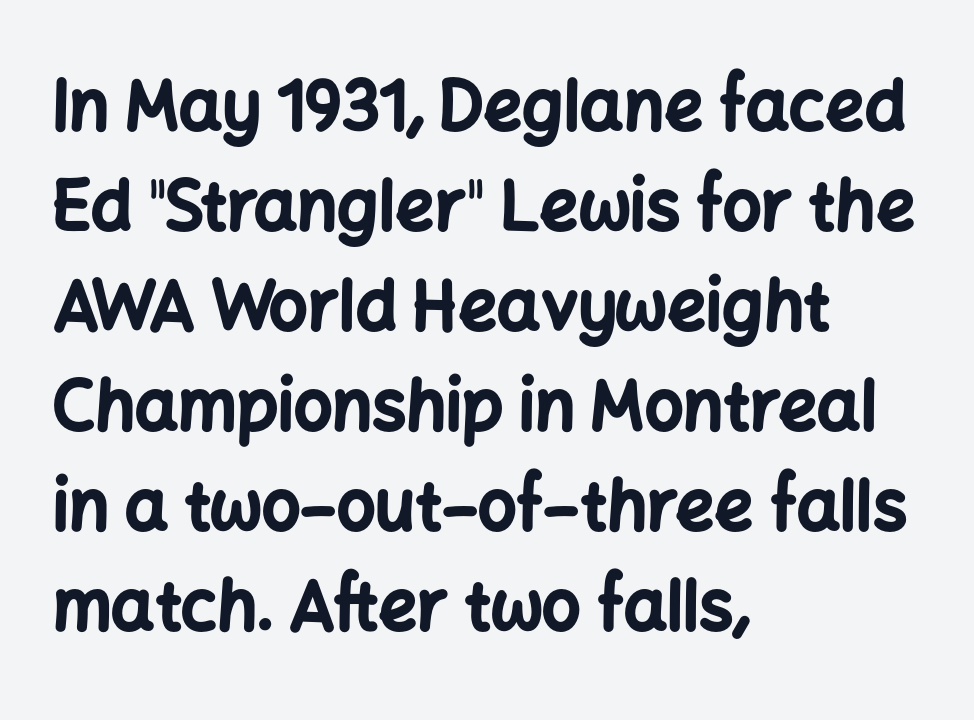
The specimen reads as upright at a glance. Students, this is bold: see how much ink each stroke carries. The paragraph has a hard left edge and a soft right edge. The passage shown is typed in a proportional face where columns would drift. Leading: standard. Look at the tracking — it's just the regular setting, nothing added.
